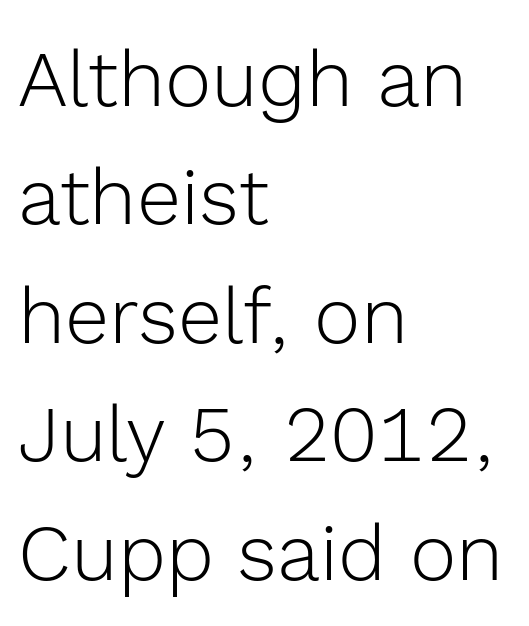
Q: Is the text bold? A: No.
Q: Is the text italic (slanted)? A: No, it is upright.
Q: Is the typeface a serif or a sans-serif typeface? A: Sans-serif.
Q: Is the text underlined? A: No.
Q: How is the paragraph aligned? A: Left-aligned.
Q: Is the spacing between letters normal or unusually wide? A: Normal.
Q: Is the spacing between lines tight, normal or loose? A: Normal.
Q: Width (condensed, normal, or wide)? A: Normal.
Q: x-height? A: Medium.
Q: Monospaced? A: No.
